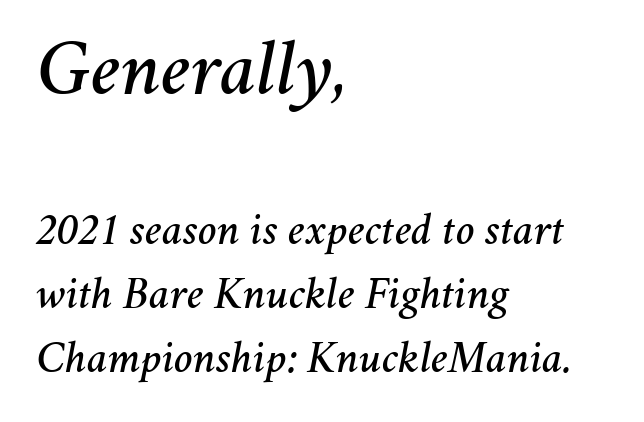
Q: Is the text italic (slanted)? A: Yes, it leans right by about 11 degrees.
Q: Is the text underlined? A: No.
Q: How is the paragraph aligned? A: Left-aligned.
Q: Is the spacing between letters normal or unusually wide? A: Normal.
Q: Is the spacing between lines tight, normal or loose? A: Normal.
Q: Which block of text is set in a larger size, the first (top) or the second (bottom)? A: The first (top) one.
Q: Width (condensed, normal, or wide)? A: Normal.
Q: Stroke contrast? A: Medium.
Q: x-height? A: Medium.
Q: Monospaced? A: No.
